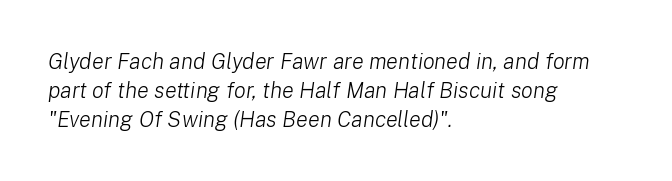
The paragraph shown leans on its left margin. If you drew a line through each stem, it would be angled. Default kerning and tracking; the words read as compact shapes. Rule under the text: the space is simply empty.
